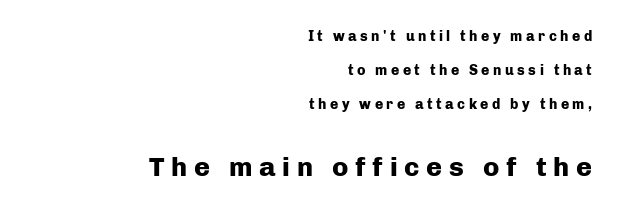
A bare baseline throughout the passage. If you measured baseline to baseline, you'd find a long distance. The typography opts for an upright posture over an oblique one. A typesetter would call this heavily tracked-out type. The emphasis by scale lands on block number two, below.
